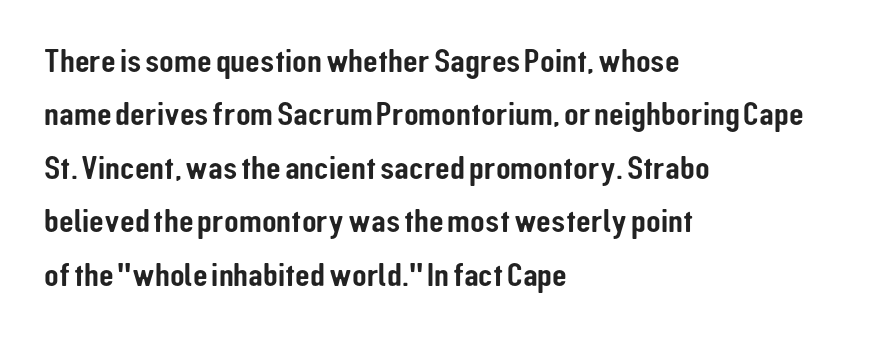
A normal amount of white space separates one row of letters from the next. Spacing verdict: proportional, widths tailored to each character. The lines in this sample share a left origin and differ only in where they stop. The strip under each line holds only bare page.
